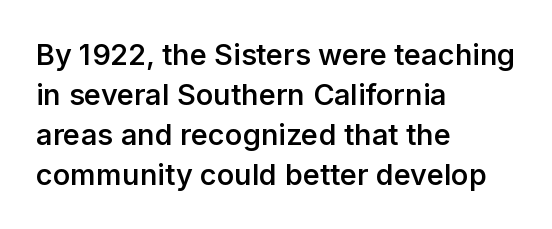
The image shows 29 px semibold sans-serif type, upright; set left-aligned, normal line spacing (1.38x), normal letter spacing, not underlined; low stroke contrast and a medium x-height.
